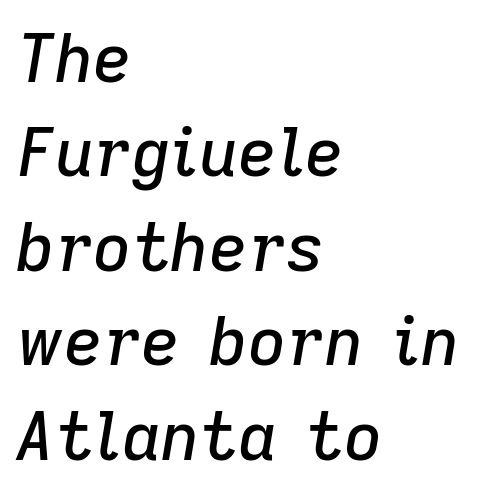
Note the varied advance widths — an 'i' is clearly narrower than an 'm'. A classic flush-left, rag-right setting is used for this passage. A typesetter would call this leading conventional body-copy spacing. No extra tracking has been applied to these lines. Yep, that's italic — everything's leaning. Underlining? Definitely not there.
